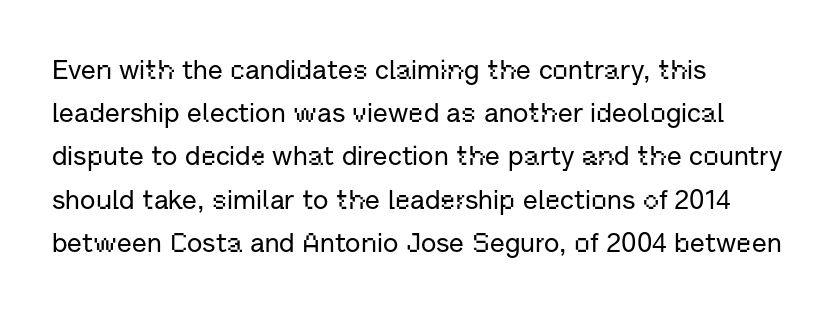
Anything drawn beneath the words? Only blank space. In terms of letterspacing, this is plain default setting. No italicization has been applied; the sample stays upright. The block of text has a typical density, with ordinary space between rows. Horizontal alignment here is leftward, the default for most running prose.
